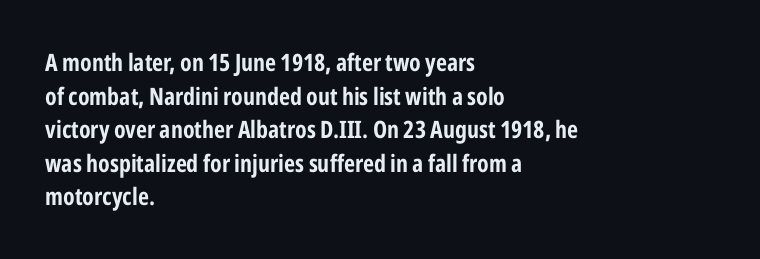
{"italic": "no", "bold": "yes", "underline": "no", "align": "left", "line_spacing": "normal", "line_spacing_ratio": 1.4, "letter_spacing": "normal", "letter_spacing_em": 0.0, "glyph_px": 24}
